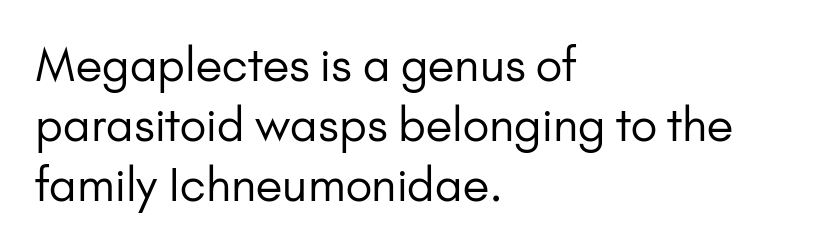
{"serif": "no", "italic": "no", "bold": "no", "weight": "regular", "width": "normal", "stroke_contrast": "low", "x_height": "small", "monospaced": "no", "underline": "no", "align": "left", "line_spacing": "normal", "line_spacing_ratio": 1.3, "letter_spacing": "normal", "letter_spacing_em": 0.0, "glyph_px": 46}
